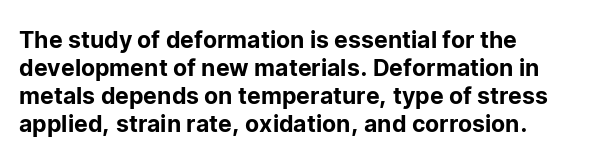
{"italic": "no", "underline": "no", "align": "left", "line_spacing_ratio": 1.22, "letter_spacing": "normal", "letter_spacing_em": 0.0, "glyph_px": 23}
